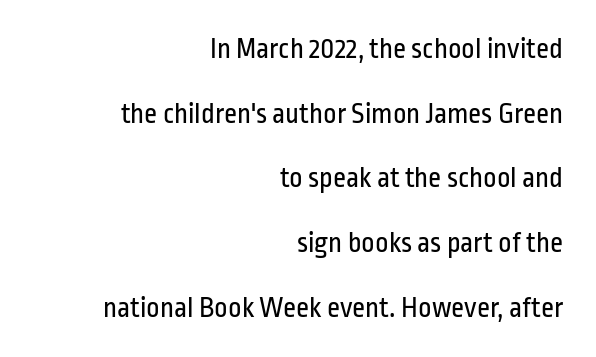
Unbolded letterforms with no extra heft. The characters display no serif detailing; their extremities are plain. Does the leading feel generous? Absolutely, it's lavish. In terms of letterspacing, this is plain default setting. This is roman type, the default non-slanted kind. The space directly below the letters is spotless.
